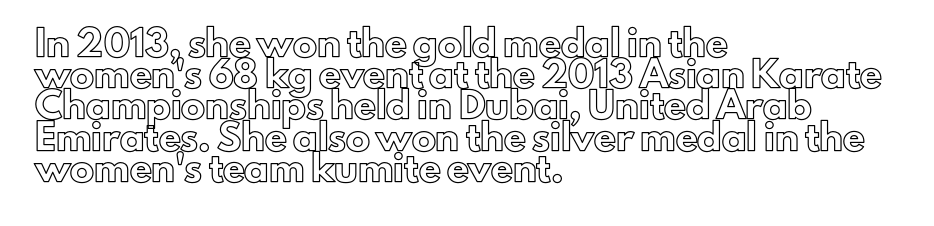
Does the copy run flush right? No — it runs flush left. The font's upright variant was chosen for this text. Descender tails drop into unmarked territory. Reading down the column, the eye jumps a familiar distance to each next line.
